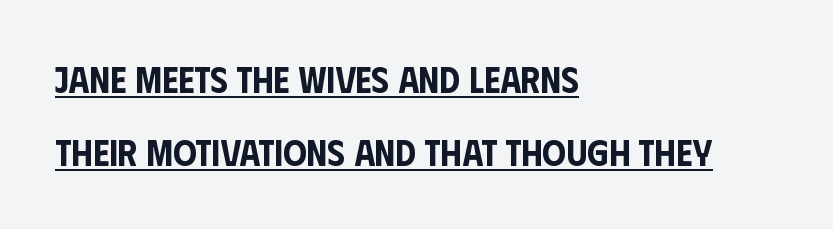
The image shows 37 px condensed sans-serif type, upright; set left-aligned, loose line spacing (1.97x), normal letter spacing, underlined; low stroke contrast and a large x-height.
